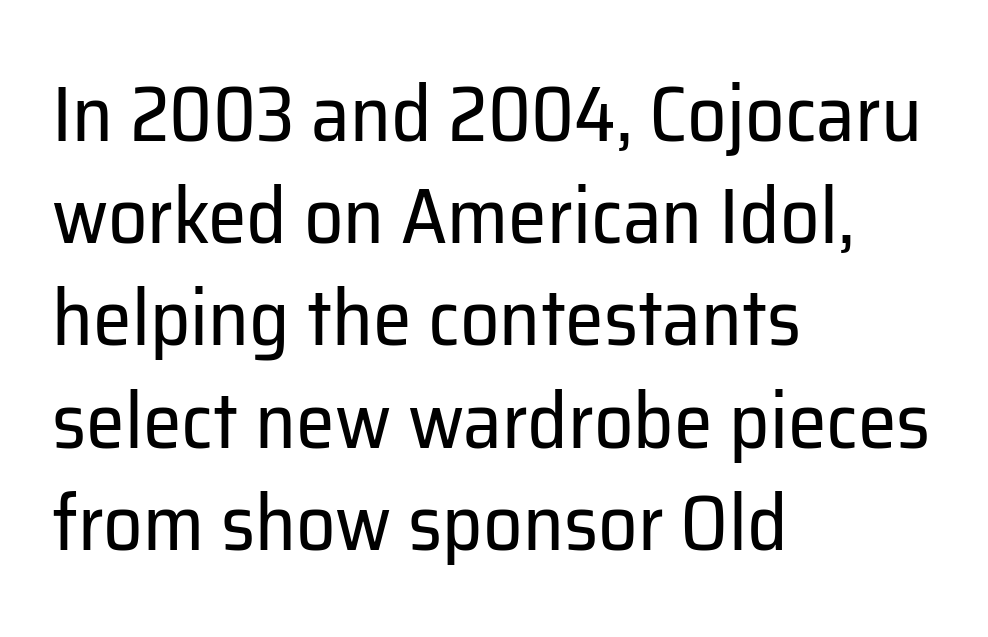
Reading down the column, the eye jumps a familiar distance to each next line. Anything drawn beneath the words? Only blank space. Reading down the block, your eye returns to a fixed left position each line. The letters stand straight up with perfectly vertical stems.
